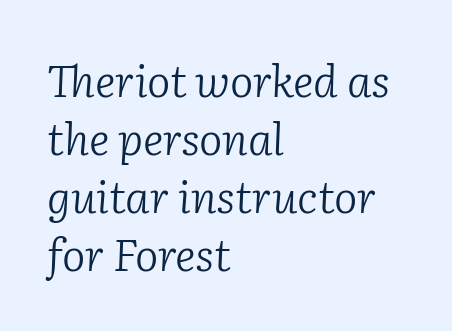
Q: Is the text bold? A: No.
Q: Is the text italic (slanted)? A: Yes, it leans right by about 2 degrees.
Q: Is the typeface a serif or a sans-serif typeface? A: Serif.
Q: Is the text underlined? A: No.
Q: How is the paragraph aligned? A: Left-aligned.
Q: Is the spacing between letters normal or unusually wide? A: Normal.
Q: Is the spacing between lines tight, normal or loose? A: Normal.
Q: Width (condensed, normal, or wide)? A: Normal.
Q: Stroke contrast? A: Low.
Q: x-height? A: Medium.
Q: Monospaced? A: No.
